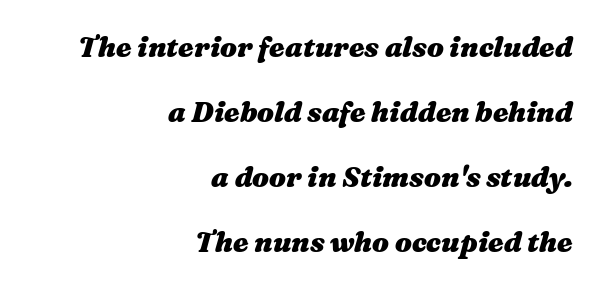
Each new line begins a long way beneath the previous one. The passage shown is not underscored anywhere. Line endings align vertically; line beginnings do not. Is this a fixed-width face? No — the glyphs have proportional, varying widths.
